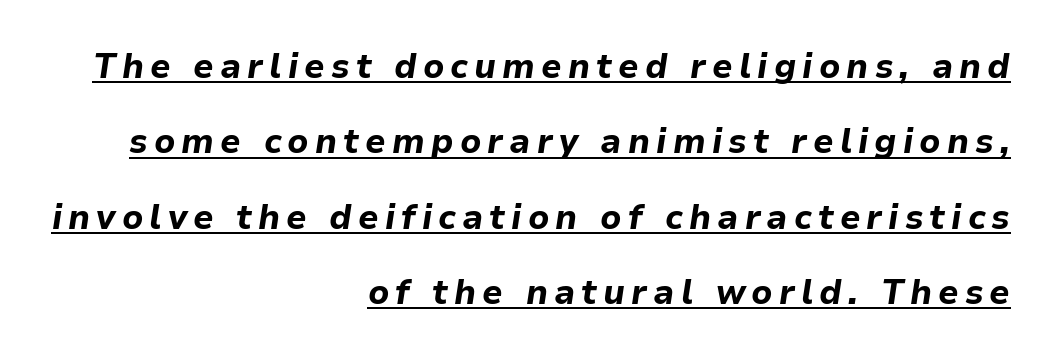
Q: Is the text bold? A: Yes.
Q: Is the text italic (slanted)? A: Yes, it leans right by about 9 degrees.
Q: Is the text underlined? A: Yes.
Q: How is the paragraph aligned? A: Right-aligned.
Q: Is the spacing between lines tight, normal or loose? A: Loose.
Q: Width (condensed, normal, or wide)? A: Normal.
Q: Stroke contrast? A: Low.
Q: x-height? A: Medium.
Q: Monospaced? A: No.
